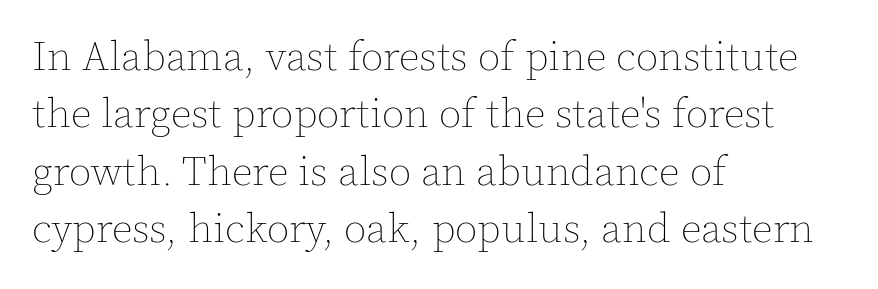
Q: Is the text bold? A: No.
Q: Is the text italic (slanted)? A: No, it is upright.
Q: Is the text underlined? A: No.
Q: How is the paragraph aligned? A: Left-aligned.
Q: Is the spacing between letters normal or unusually wide? A: Normal.
Q: Is the spacing between lines tight, normal or loose? A: Normal.
Q: Width (condensed, normal, or wide)? A: Normal.
Q: x-height? A: Medium.
Q: Monospaced? A: No.
